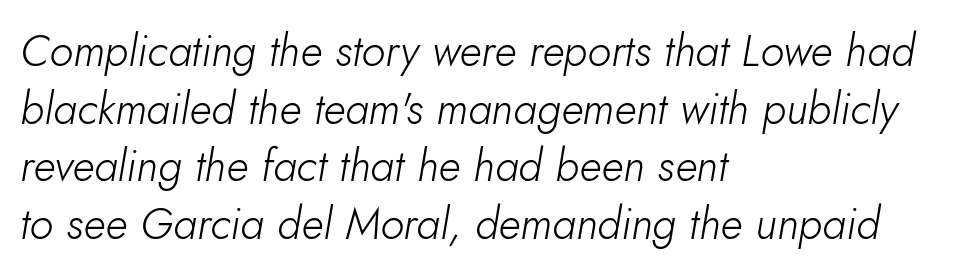
Q: Is the text bold? A: No.
Q: Is the text italic (slanted)? A: Yes, it leans right by about 10 degrees.
Q: Is the text underlined? A: No.
Q: How is the paragraph aligned? A: Left-aligned.
Q: Is the spacing between letters normal or unusually wide? A: Normal.
Q: Is the spacing between lines tight, normal or loose? A: Normal.
Q: Width (condensed, normal, or wide)? A: Normal.
Q: Stroke contrast? A: Low.
Q: x-height? A: Small.
Q: Monospaced? A: No.
